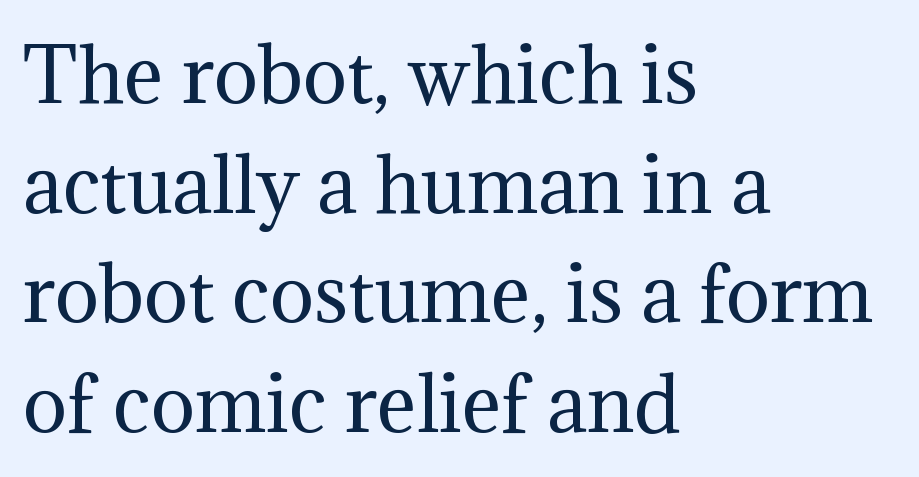
{"serif": "yes", "italic": "no", "bold": "no", "weight": "regular", "width": "normal", "stroke_contrast": "medium", "x_height": "medium", "monospaced": "no", "underline": "no", "align": "left", "line_spacing": "normal", "line_spacing_ratio": 1.48, "letter_spacing": "normal", "letter_spacing_em": 0.0, "glyph_px": 74}
